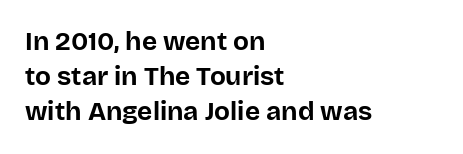
The image shows 26 px bold type, upright; set left-aligned, normal line spacing (1.35x), normal letter spacing, not underlined.
